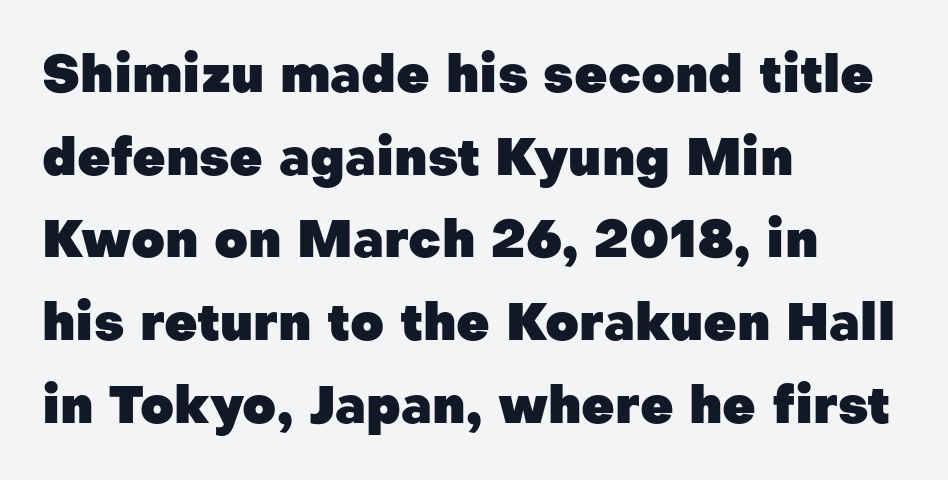
Is there any slant? The stems are plumb. Each line starts at the same left margin while the right side varies. Letterform terminals end flat and unadorned throughout the passage. Honestly, the row spacing looks completely unremarkable. You could not count columns in this text — the font is proportionally spaced. Students, note that the glyphs here touch the page at normal intervals.
